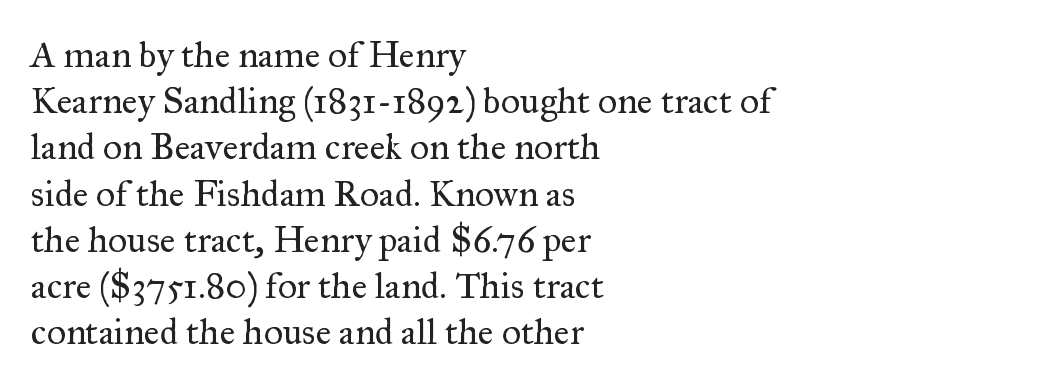
{"serif": "yes", "italic": "no", "bold": "no", "weight": "regular", "width": "normal", "stroke_contrast": "medium", "x_height": "small", "monospaced": "no", "underline": "no", "align": "left", "line_spacing": "normal", "line_spacing_ratio": 1.25, "letter_spacing": "normal", "letter_spacing_em": 0.0, "glyph_px": 37}
